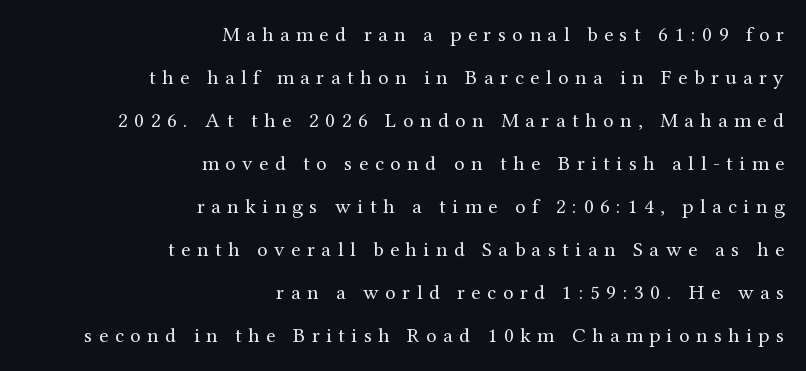
Q: Is the text bold? A: No.
Q: Is the text italic (slanted)? A: No, it is upright.
Q: Is the text underlined? A: No.
Q: How is the paragraph aligned? A: Right-aligned.
Q: Is the spacing between letters normal or unusually wide? A: Unusually wide.
Q: Is the spacing between lines tight, normal or loose? A: Loose.
